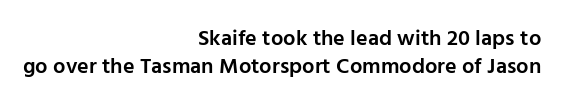
Q: Is the text bold? A: Semi-bold.
Q: Is the text italic (slanted)? A: No, it is upright.
Q: Is the text underlined? A: No.
Q: How is the paragraph aligned? A: Right-aligned.
Q: Is the spacing between letters normal or unusually wide? A: Normal.
Q: Is the spacing between lines tight, normal or loose? A: Normal.
